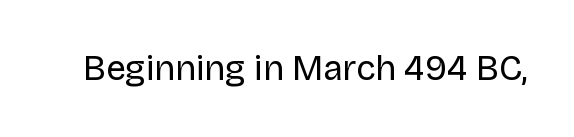
{"serif": "no", "italic": "no", "bold": "no", "weight": "regular", "width": "normal", "stroke_contrast": "low", "x_height": "large", "monospaced": "no", "underline": "no", "letter_spacing": "normal", "letter_spacing_em": 0.0, "glyph_px": 35}
